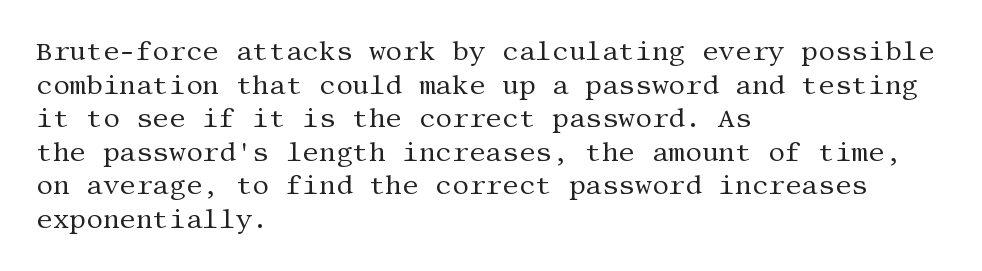
{"italic": "no", "bold": "no", "underline": "no", "align": "left", "line_spacing": "normal", "line_spacing_ratio": 1.29, "letter_spacing": "normal", "letter_spacing_em": 0.0, "glyph_px": 26}
